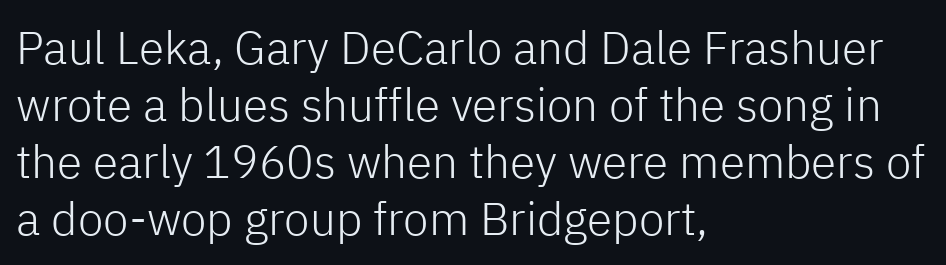
Q: Is the text bold? A: No.
Q: Is the text italic (slanted)? A: No, it is upright.
Q: Is the typeface a serif or a sans-serif typeface? A: Sans-serif.
Q: Is the text underlined? A: No.
Q: How is the paragraph aligned? A: Left-aligned.
Q: Is the spacing between letters normal or unusually wide? A: Normal.
Q: Width (condensed, normal, or wide)? A: Normal.
Q: Stroke contrast? A: Low.
Q: x-height? A: Medium.
Q: Monospaced? A: No.
